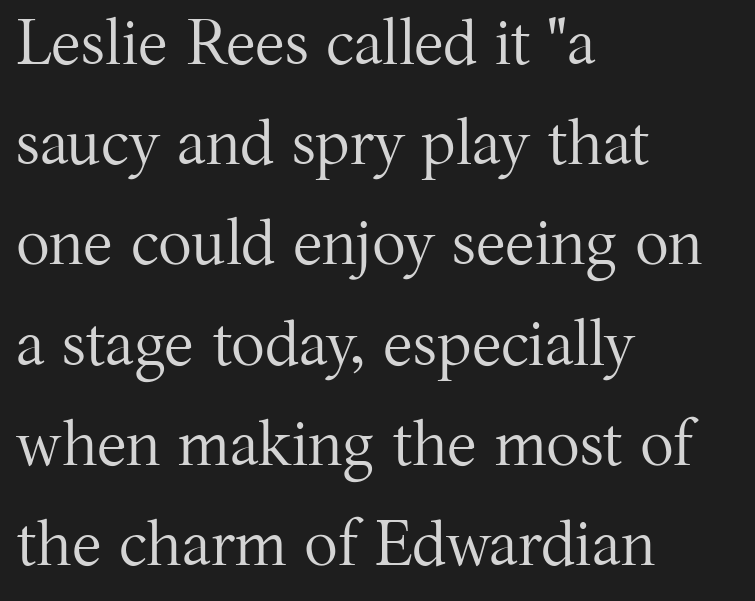
Q: Is the text bold? A: No.
Q: Is the text italic (slanted)? A: No, it is upright.
Q: Is the typeface a serif or a sans-serif typeface? A: Serif.
Q: Is the text underlined? A: No.
Q: How is the paragraph aligned? A: Left-aligned.
Q: Is the spacing between letters normal or unusually wide? A: Normal.
Q: Is the spacing between lines tight, normal or loose? A: Normal.
Q: Width (condensed, normal, or wide)? A: Normal.
Q: Stroke contrast? A: Medium.
Q: x-height? A: Medium.
Q: Monospaced? A: No.
